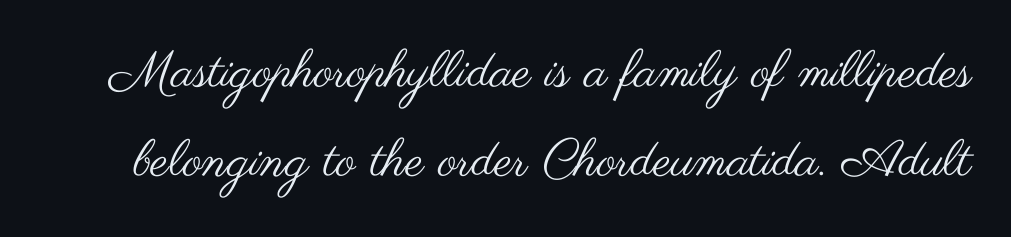
The glyphs are unaccompanied by any horizontal stroke below them. The face used here is a sans, in the tradition of grotesques and geometrics. Short note: letters normally spaced. Is the stroke heavy? The answer is a plain regular-or-lighter. A typesetter would call this proportional, since set widths differ per character.
